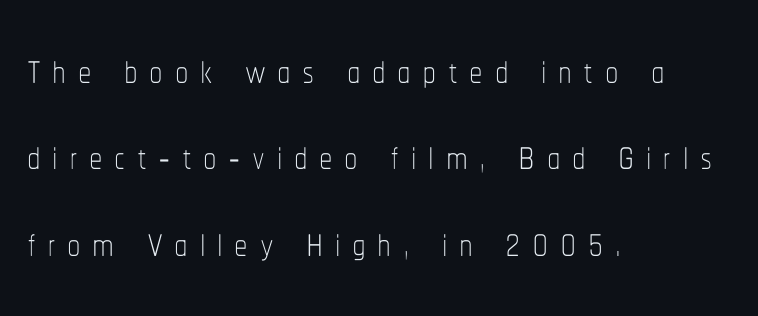
Q: Is the text bold? A: No.
Q: Is the text italic (slanted)? A: No, it is upright.
Q: Is the text underlined? A: No.
Q: How is the paragraph aligned? A: Left-aligned.
Q: Is the spacing between letters normal or unusually wide? A: Unusually wide.
Q: Is the spacing between lines tight, normal or loose? A: Normal.
Q: Width (condensed, normal, or wide)? A: Condensed.
Q: Stroke contrast? A: Low.
Q: x-height? A: Medium.
Q: Monospaced? A: No.
